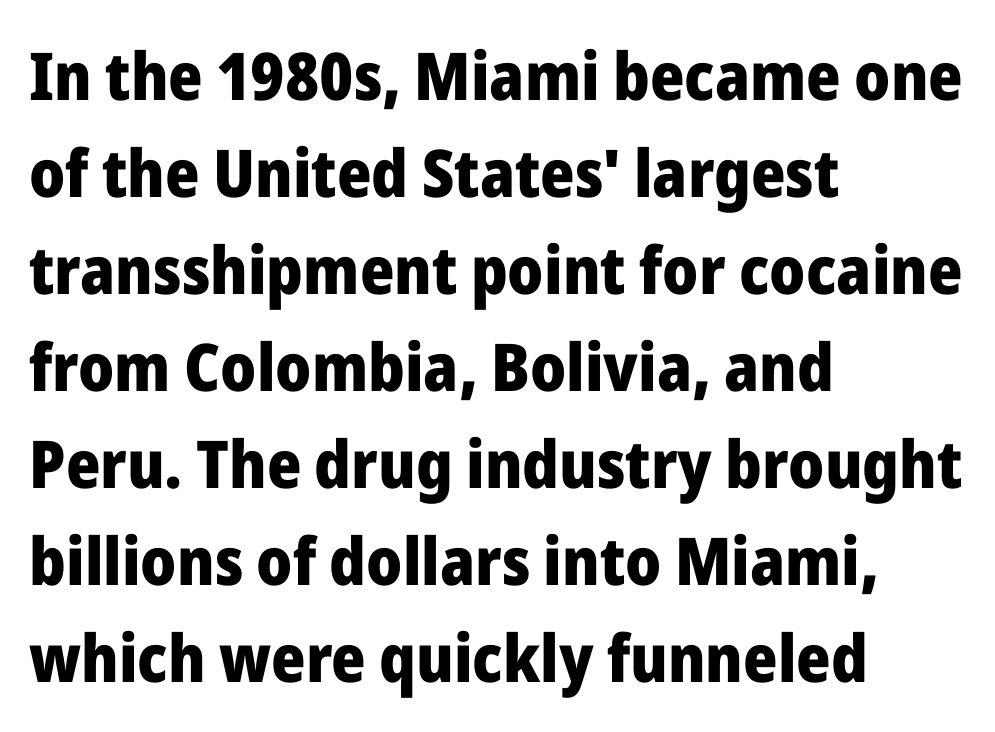
{"serif": "no", "italic": "no", "bold": "yes", "weight": "heavy", "width": "normal", "stroke_contrast": "low", "x_height": "medium", "monospaced": "no", "underline": "no", "align": "left", "line_spacing": "normal", "line_spacing_ratio": 1.47, "letter_spacing": "normal", "letter_spacing_em": 0.0, "glyph_px": 66}
